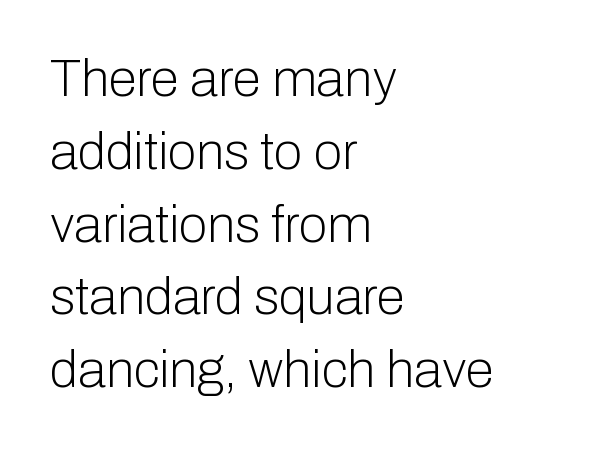
The image shows 52 px light sans-serif type, upright; set left-aligned, normal line spacing (1.4x), normal letter spacing, not underlined; low stroke contrast and a medium x-height.
